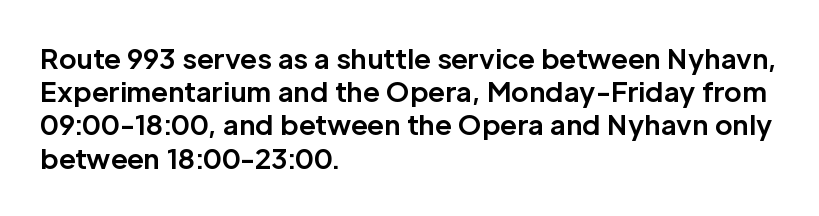
{"italic": "no", "bold": "yes", "underline": "no", "align": "left", "line_spacing_ratio": 1.23, "letter_spacing": "normal", "letter_spacing_em": 0.0, "glyph_px": 27}
